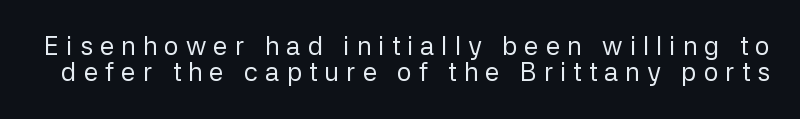
The image shows 26 px text type, upright; set tight line spacing (1.01x), unusually wide letter spacing (+0.27 em), not underlined.
